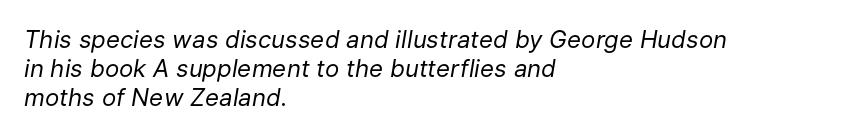
The image shows 24 px text type, italic (leaning right); set left-aligned, line spacing 1.21x, normal letter spacing, not underlined.
